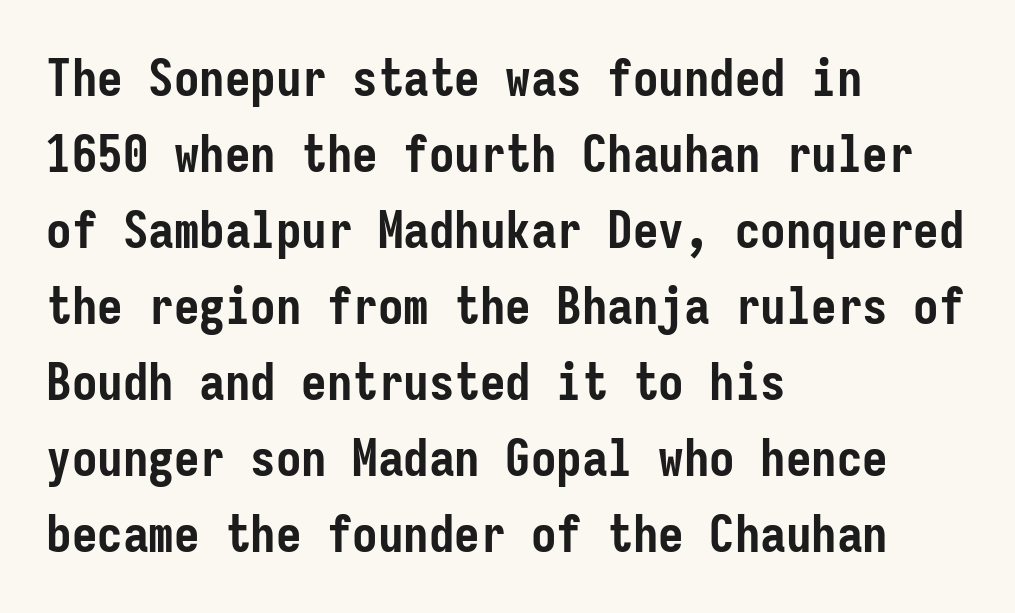
Horizontal alignment here is leftward, the default for most running prose. Is there any slant? The stems are plumb. Each letter, wide or thin by design, is forced into the same width here. These lines are composed in type without serifs.
